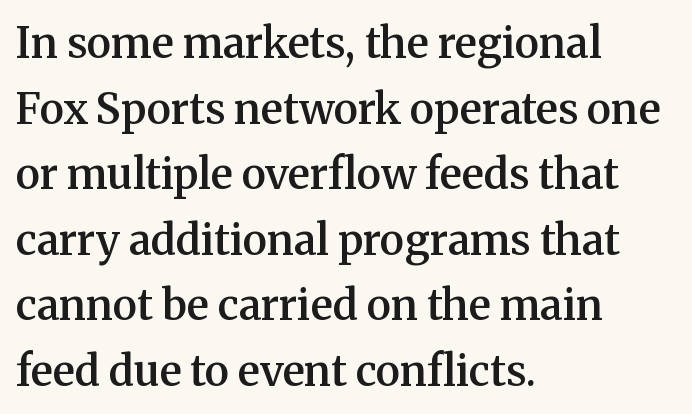
{"serif": "yes", "italic": "no", "bold": "semi", "weight": "semibold", "width": "normal", "stroke_contrast": "medium", "x_height": "medium", "monospaced": "no", "underline": "no", "align": "left", "line_spacing": "normal", "line_spacing_ratio": 1.56, "letter_spacing": "normal", "letter_spacing_em": 0.0, "glyph_px": 42}
